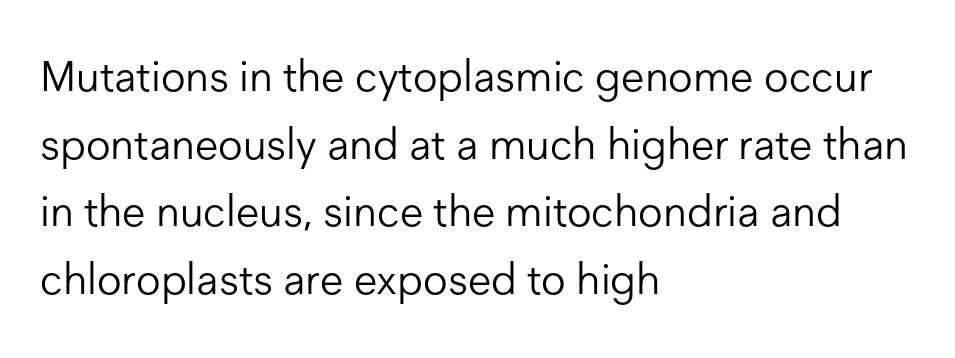
A light-to-regular cut is what we see here. Each new line begins a customary step beneath the previous one. No italicization has been applied; the sample stays upright. Leftover space on each line is placed entirely after the last word. The font family rendered here belongs to the sans-serif group.
